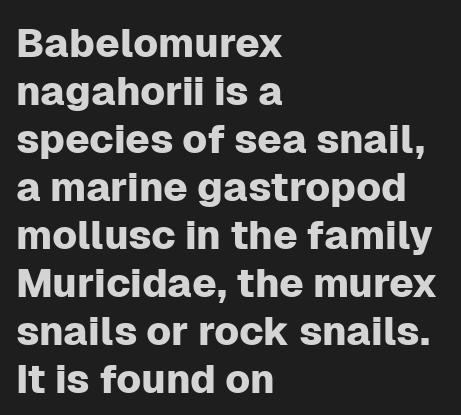
Q: Is the text italic (slanted)? A: No, it is upright.
Q: Is the typeface a serif or a sans-serif typeface? A: Sans-serif.
Q: Is the text underlined? A: No.
Q: How is the paragraph aligned? A: Left-aligned.
Q: Is the spacing between letters normal or unusually wide? A: Normal.
Q: Width (condensed, normal, or wide)? A: Normal.
Q: Stroke contrast? A: Low.
Q: x-height? A: Medium.
Q: Monospaced? A: No.
